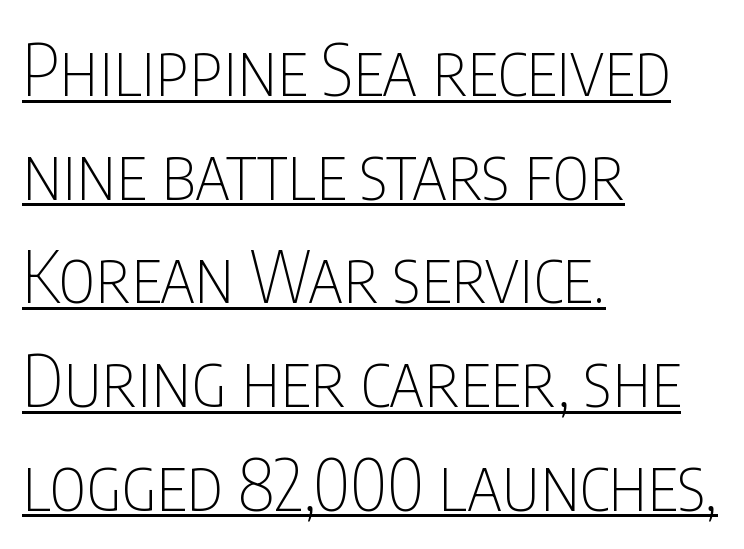
The image shows 71 px thin, condensed sans-serif type, upright; set left-aligned, normal line spacing (1.46x), normal letter spacing, underlined; low stroke contrast and a large x-height.
